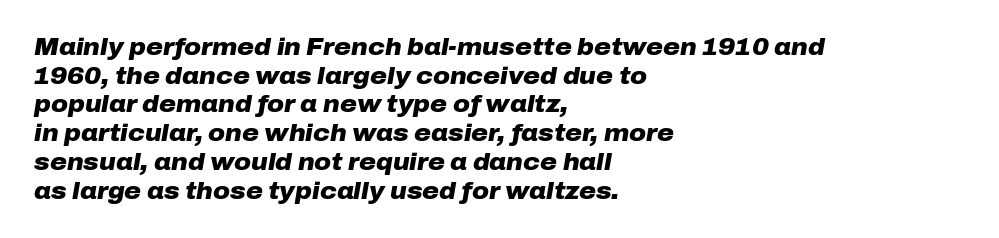
{"italic": "yes", "lean": "right", "slant_degrees": 10, "bold": "yes", "underline": "no", "align": "left", "line_spacing": "normal", "line_spacing_ratio": 1.25, "letter_spacing": "normal", "letter_spacing_em": 0.0, "glyph_px": 23}
